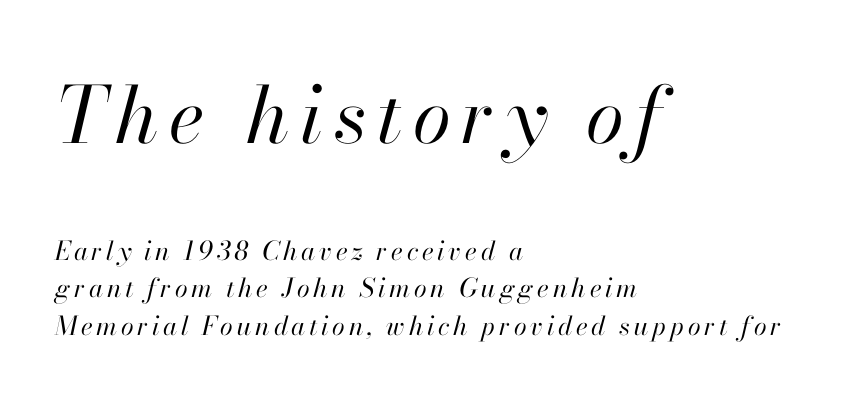
The image shows 78 px regular-weight type, italic (leaning right); set left-aligned, normal line spacing (1.44x), not underlined; the first (top) block is 3.0x larger; high stroke contrast and a small x-height.
